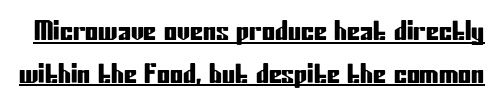
The image shows 26 px text type, upright; set normal line spacing (1.64x), normal letter spacing, underlined.
